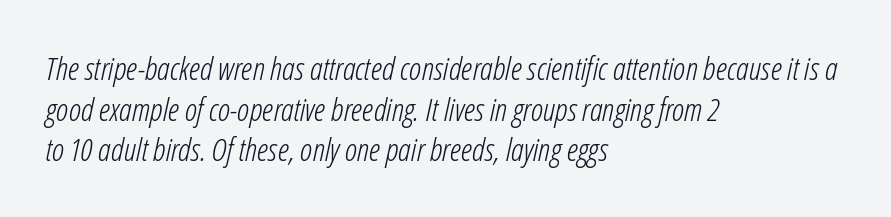
{"italic": "yes", "lean": "right", "slant_degrees": 12, "bold": "no", "weight": "light", "width": "condensed", "stroke_contrast": "low", "x_height": "medium", "monospaced": "no", "underline": "no", "align": "left", "line_spacing": "normal", "line_spacing_ratio": 1.27, "letter_spacing": "normal", "letter_spacing_em": 0.0, "glyph_px": 32}
